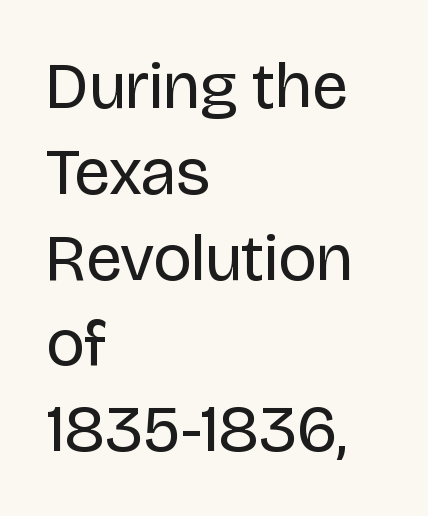
Rendered with straight, roman letterforms. The specimen omits any rule beneath the text block's lines. The typeface has the unassuming heft of standard copy or less. The designer went with a sans here, leaving each stem footless. Here the designer chose a conventional face with non-uniform glyph widths.
